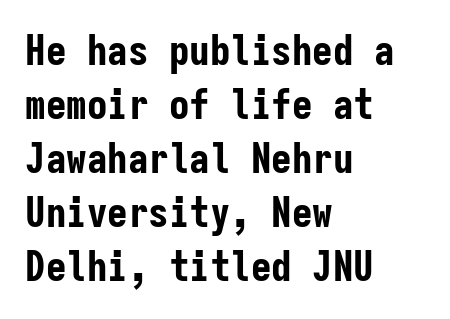
The leading is moderate, giving the passage an even texture. The font's upright variant was chosen for this text. Plenty of ink on the page — the face is bold. These lines are rendered in a fixed-pitch font. Every row of glyphs begins at an identical x-position on the left.
